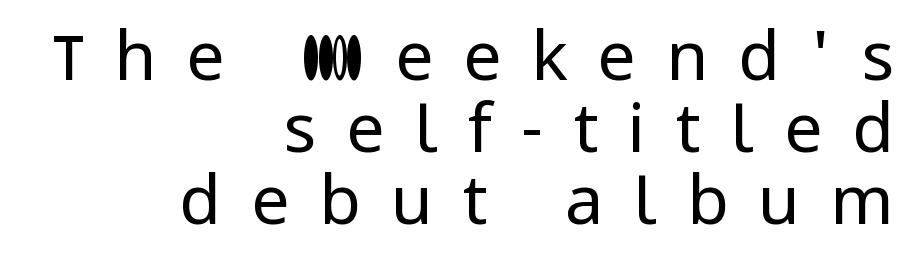
The image shows 68 px regular-weight sans-serif type, upright; set right-aligned, tight line spacing (1.06x), unusually wide letter spacing (+0.44 em), not underlined; low stroke contrast and a medium x-height.
